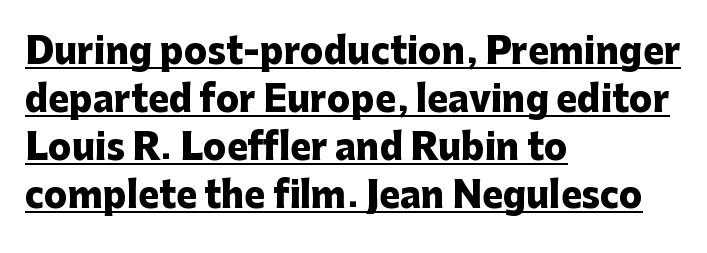
{"serif": "no", "italic": "no", "bold": "yes", "weight": "heavy", "width": "normal", "stroke_contrast": "low", "x_height": "medium", "monospaced": "no", "underline": "yes", "align": "left", "line_spacing": "normal", "line_spacing_ratio": 1.37, "letter_spacing": "normal", "letter_spacing_em": 0.0, "glyph_px": 35}
